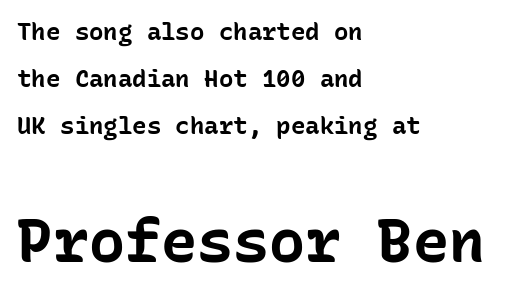
The image shows 60 px bold sans-serif type, upright, monospaced; set left-aligned, loose line spacing (1.95x), normal letter spacing, not underlined; the second (bottom) block is 2.5x larger; low stroke contrast and a medium x-height.
